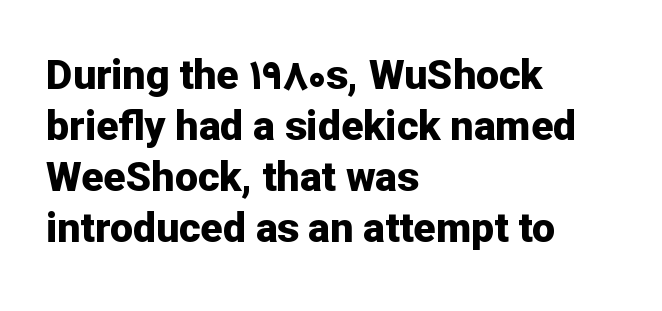
The image shows 41 px bold sans-serif type, upright; set left-aligned, line spacing 1.24x, normal letter spacing, not underlined; low stroke contrast and a medium x-height.
